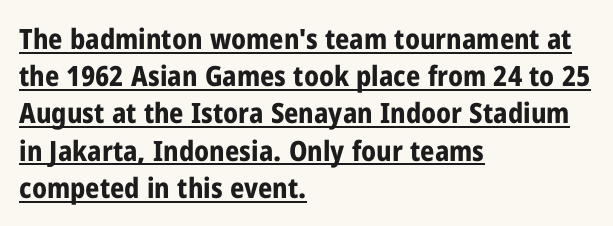
The strokes are fattened all the way to bold. Which margin do the lines hug? The left one — the right edge is uneven. Upright lettering throughout. Rows of type keep a routine distance in the vertical direction. Do the characters align in a grid? No, the font is proportional.
